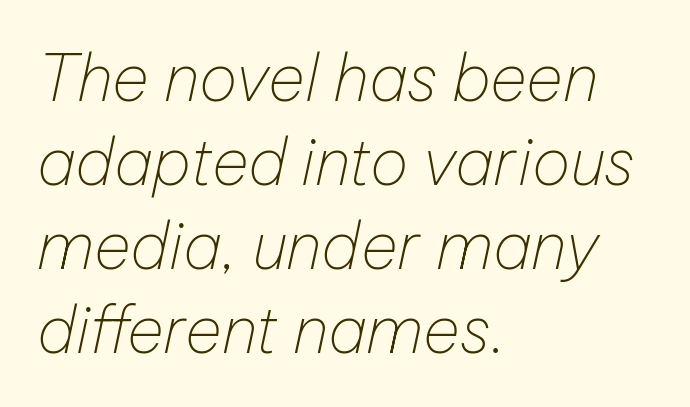
Q: Is the text bold? A: No.
Q: Is the text italic (slanted)? A: Yes, it leans right by about 12 degrees.
Q: Is the text underlined? A: No.
Q: How is the paragraph aligned? A: Left-aligned.
Q: Is the spacing between letters normal or unusually wide? A: Normal.
Q: Is the spacing between lines tight, normal or loose? A: Normal.
Q: Width (condensed, normal, or wide)? A: Normal.
Q: Stroke contrast? A: Low.
Q: x-height? A: Medium.
Q: Monospaced? A: No.
